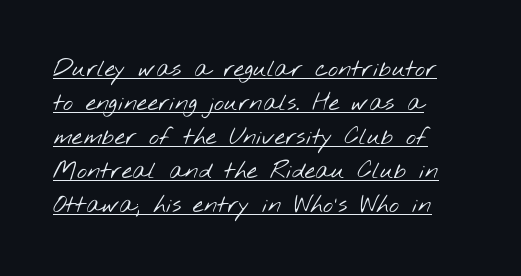
Q: Is the text bold? A: No.
Q: Is the text underlined? A: Yes.
Q: How is the paragraph aligned? A: Left-aligned.
Q: Is the spacing between letters normal or unusually wide? A: Normal.
Q: Is the spacing between lines tight, normal or loose? A: Normal.
